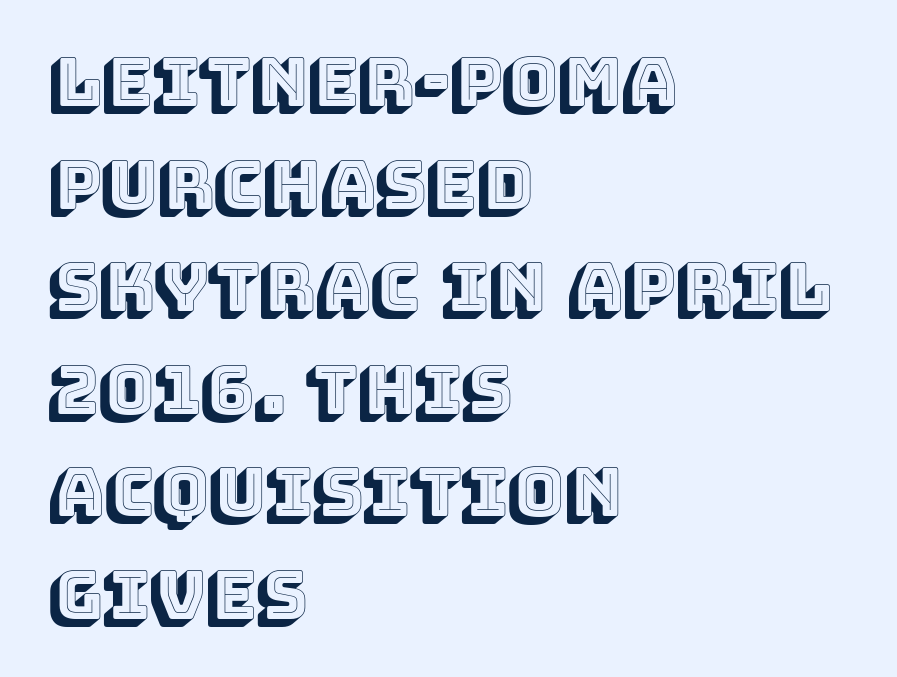
Regular leading. The paragraph has a hard left edge and a soft right edge. Nobody drew a line under any word here. Quick note: not italic, upright. The face used here is proportionally spaced, like ordinary book or web type. The face used here is rendered with its standard letterfit.
